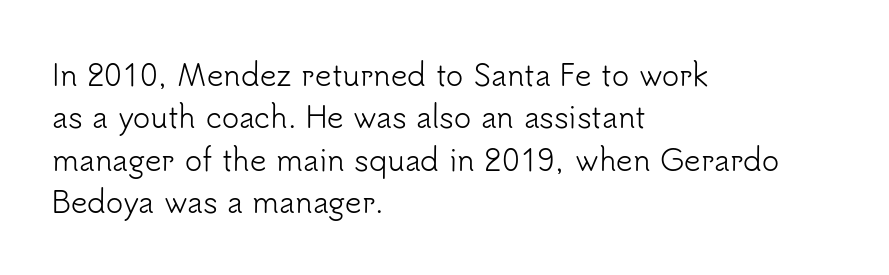
A roman cut, with each character standing at attention. Words float on clear page, feet unadorned. Think standard paragraph weight, or any step lighter than that. Spacing verdict: proportional, widths tailored to each character.
